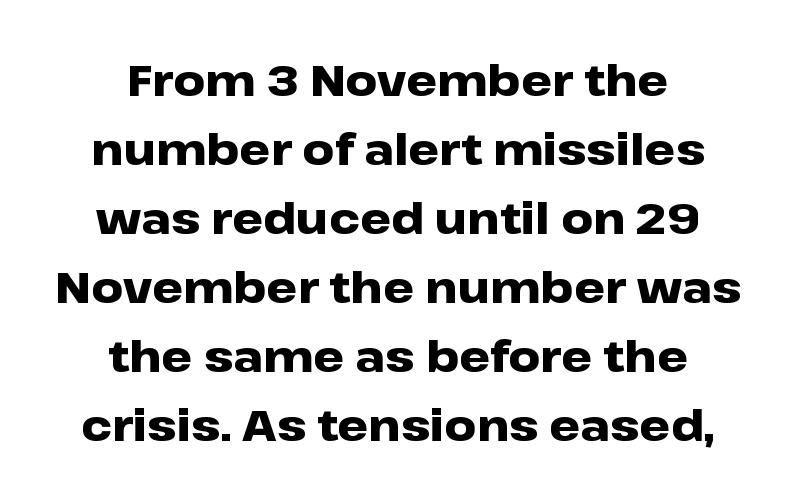
{"serif": "no", "italic": "no", "bold": "yes", "weight": "heavy", "width": "wide", "stroke_contrast": "low", "x_height": "medium", "monospaced": "no", "underline": "no", "align": "center", "line_spacing": "normal", "line_spacing_ratio": 1.57, "letter_spacing": "normal", "letter_spacing_em": 0.0, "glyph_px": 44}
